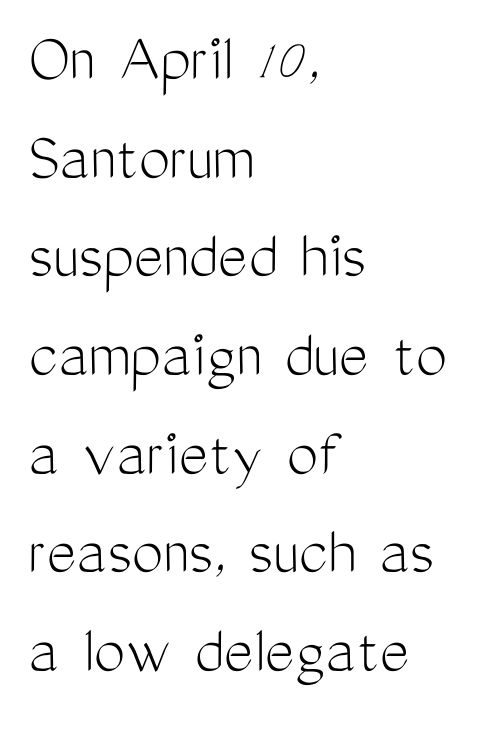
{"serif": "no", "italic": "no", "bold": "no", "weight": "light", "width": "condensed", "stroke_contrast": "medium", "x_height": "medium", "monospaced": "no", "underline": "no", "align": "left", "line_spacing": "normal", "line_spacing_ratio": 1.41, "letter_spacing": "normal", "letter_spacing_em": 0.0, "glyph_px": 70}
